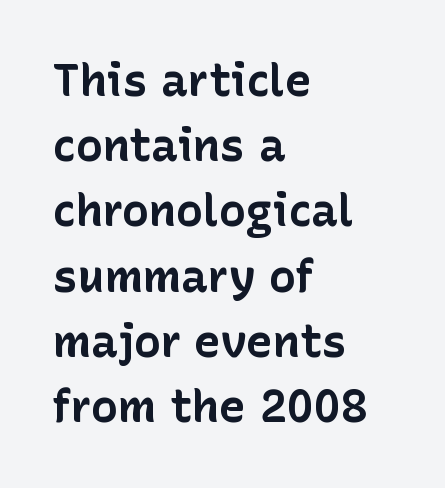
Q: Is the text bold? A: Yes.
Q: Is the text italic (slanted)? A: No, it is upright.
Q: Is the typeface a serif or a sans-serif typeface? A: Sans-serif.
Q: Is the text underlined? A: No.
Q: How is the paragraph aligned? A: Left-aligned.
Q: Is the spacing between letters normal or unusually wide? A: Normal.
Q: Is the spacing between lines tight, normal or loose? A: Normal.
Q: Width (condensed, normal, or wide)? A: Normal.
Q: Stroke contrast? A: Low.
Q: x-height? A: Medium.
Q: Monospaced? A: No.
